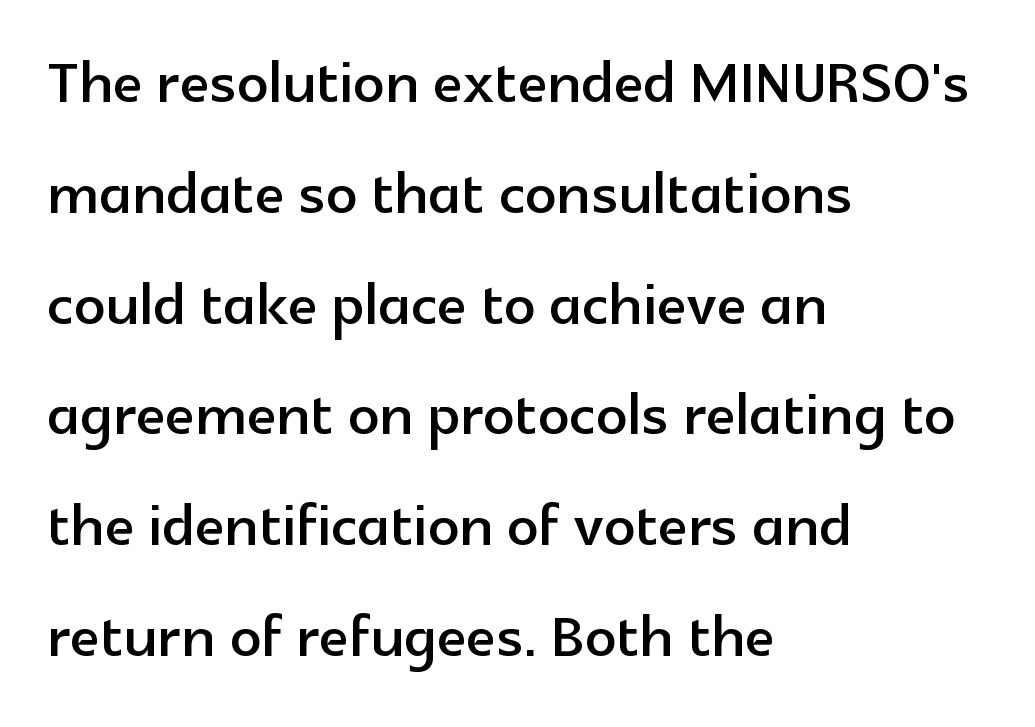
{"serif": "no", "italic": "no", "width": "normal", "x_height": "medium", "monospaced": "no", "underline": "no", "align": "left", "line_spacing": "normal", "line_spacing_ratio": 1.42, "letter_spacing": "normal", "letter_spacing_em": 0.0, "glyph_px": 78}
